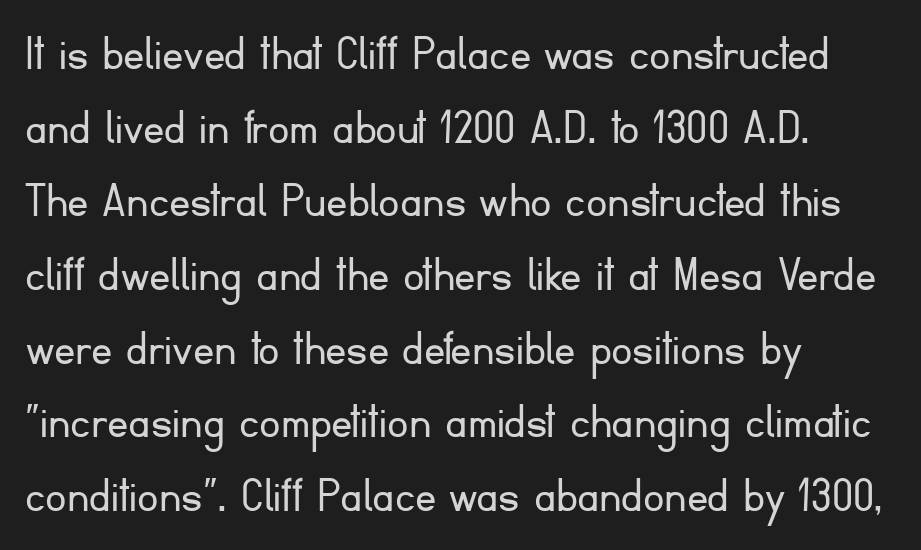
The weight tops out at a normal text grade. Caption: multi-line text, flush left, ragged right. Designer's note — italics off, roman on. The passage shown is not underscored anywhere. The designer left line spacing at the default. You can tell from the bare stems that sans-serif type was used.
